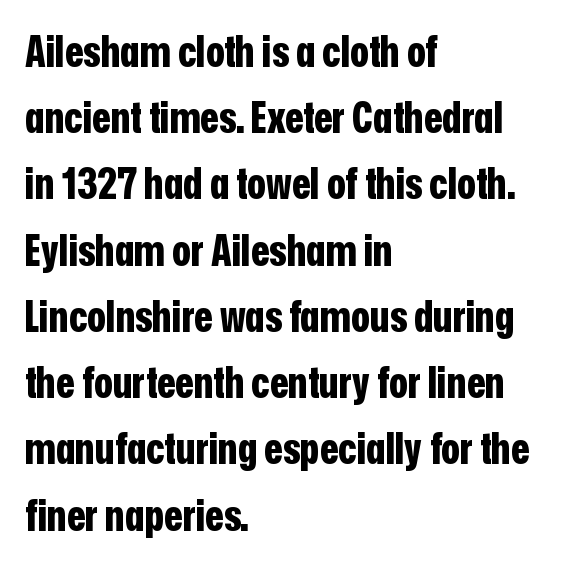
Caption: multi-line text, flush left, ragged right. Thick stems and heavy bowls — unmistakably bold. Rule under the text: the space is simply empty. Spacing between characters is what you'd get straight out of the box. Nothing sits at the stroke ends, so this counts as sans-serif.
